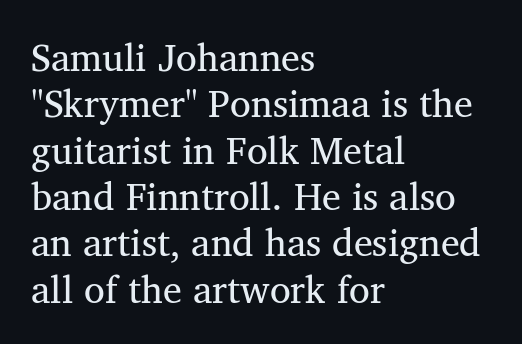
The image shows 38 px regular-weight serif type, upright; set left-aligned, line spacing 1.22x, normal letter spacing, not underlined; medium stroke contrast and a medium x-height.
